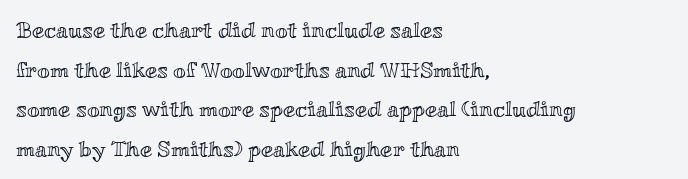
Q: Is the text italic (slanted)? A: No, it is upright.
Q: Is the text underlined? A: No.
Q: How is the paragraph aligned? A: Left-aligned.
Q: Is the spacing between letters normal or unusually wide? A: Normal.
